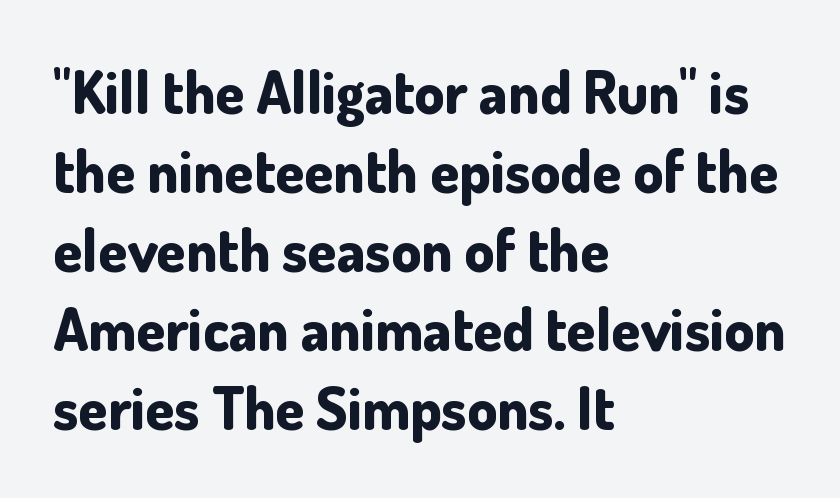
The image shows 59 px bold sans-serif type, upright; set left-aligned, normal line spacing (1.34x), normal letter spacing, not underlined; low stroke contrast and a small x-height.
